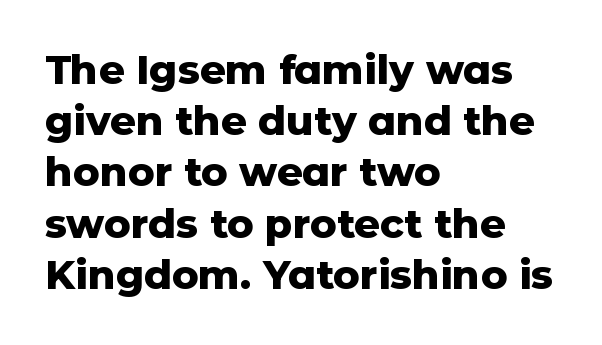
{"serif": "no", "italic": "no", "bold": "yes", "weight": "heavy", "width": "normal", "stroke_contrast": "low", "x_height": "medium", "monospaced": "no", "underline": "no", "align": "left", "line_spacing": "normal", "line_spacing_ratio": 1.28, "letter_spacing": "normal", "letter_spacing_em": 0.0, "glyph_px": 40}
